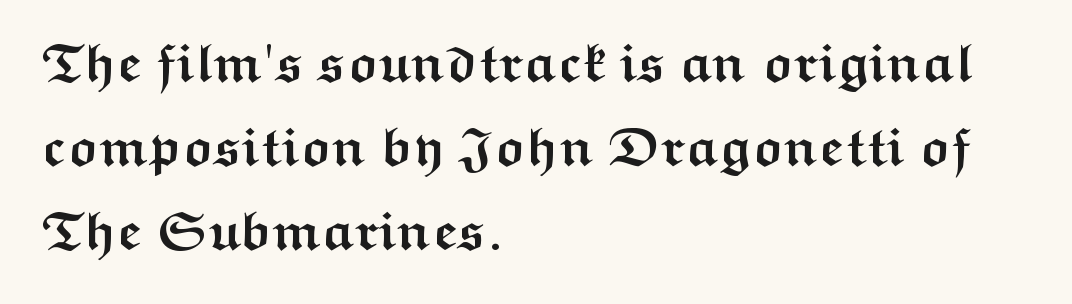
{"serif": "no", "italic": "no", "bold": "yes", "weight": "semibold", "width": "wide", "stroke_contrast": "medium", "x_height": "medium", "monospaced": "no", "underline": "no", "align": "left", "line_spacing": "normal", "line_spacing_ratio": 1.56, "letter_spacing": "normal", "letter_spacing_em": 0.0, "glyph_px": 54}
